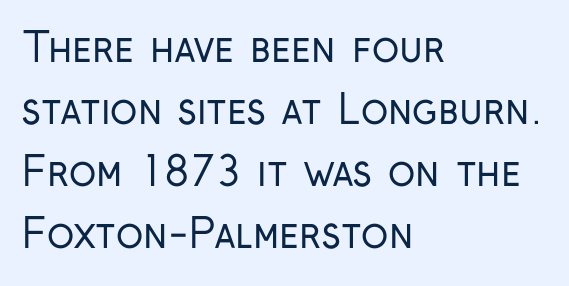
The strip under each line holds only bare page. How are the letters spaced? Ordinarily, with no added tracking. Posture: straight, roman, zero tilt. Spacing verdict: proportional, widths tailored to each character. Regular leading. The paragraph shown leans on its left margin.
